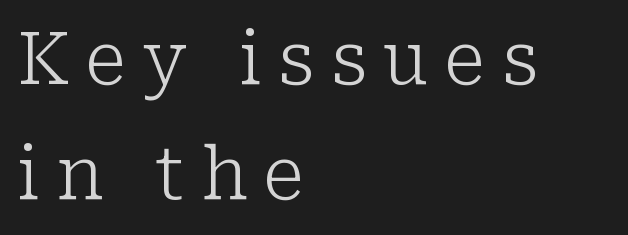
The image shows 72 px light serif type, upright; set left-aligned, normal line spacing (1.6x), unusually wide letter spacing (+0.23 em), not underlined; low stroke contrast and a medium x-height.
